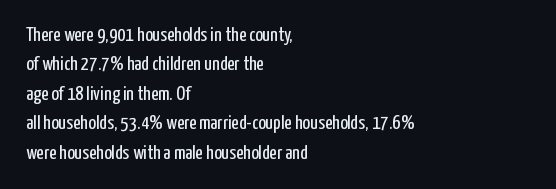
The image shows 20 px text type, upright; set left-aligned, normal line spacing (1.47x), normal letter spacing, not underlined.
